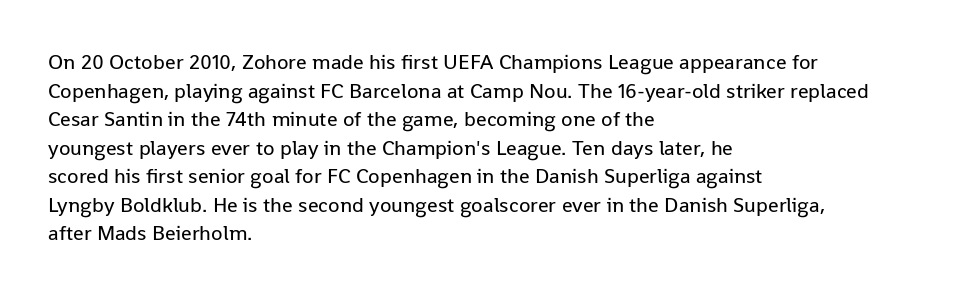
Q: Is the text bold? A: No.
Q: Is the text italic (slanted)? A: No, it is upright.
Q: Is the text underlined? A: No.
Q: How is the paragraph aligned? A: Left-aligned.
Q: Is the spacing between letters normal or unusually wide? A: Normal.
Q: Is the spacing between lines tight, normal or loose? A: Normal.
